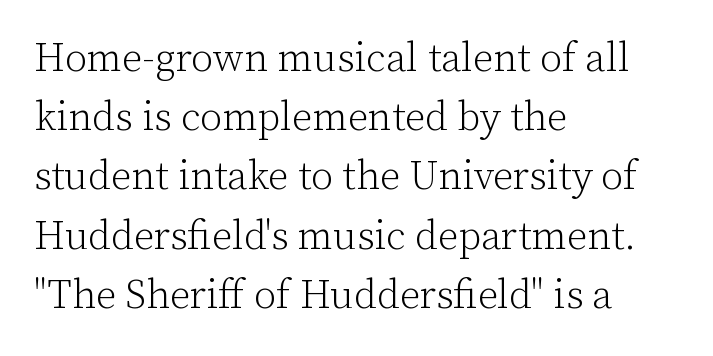
Characters remain perfectly vertical along every line. These lines are rendered in a variable-pitch font. Rule under the text: the space is simply empty. Is this a sans? No — the strokes have serifs. If you measured baseline to baseline, you'd find a middling distance. A light-to-regular cut is what we see here.
